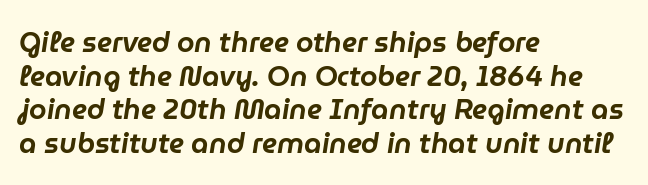
Unmarked baselines from the first word to the last. There is no visible air inserted between adjacent glyphs. Character widths vary here, with narrow letters taking less room than wide ones. Leftover space on each line is placed entirely after the last word.
